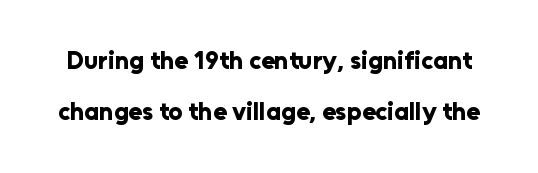
The image shows 25 px bold type, upright; set loose line spacing (2.05x), normal letter spacing, not underlined.
